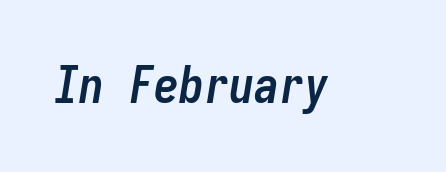
Standard letterfit; no display-style spreading of the glyphs. Typographic density is high because the face is bold. Monospaced: the letters line up in strict vertical columns. It's the slanting kind of type.
